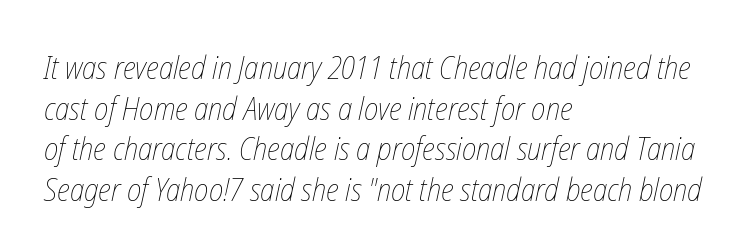
The passage shown is not underscored anywhere. These lines stack with their left ends in a neat column. Compared with typical body copy, the letter spacing here is the same. The designer left line spacing at the default. Stems here are at most as thick as an everyday book face.
